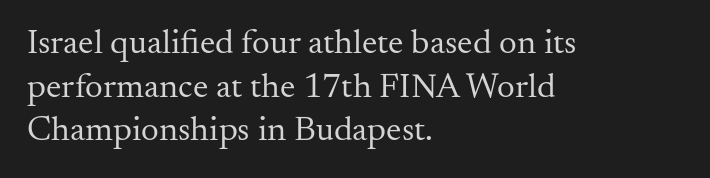
Q: Is the text bold? A: No.
Q: Is the text italic (slanted)? A: No, it is upright.
Q: Is the typeface a serif or a sans-serif typeface? A: Serif.
Q: Is the text underlined? A: No.
Q: How is the paragraph aligned? A: Left-aligned.
Q: Is the spacing between letters normal or unusually wide? A: Normal.
Q: Is the spacing between lines tight, normal or loose? A: Normal.
Q: Width (condensed, normal, or wide)? A: Normal.
Q: Stroke contrast? A: Medium.
Q: x-height? A: Small.
Q: Monospaced? A: No.
